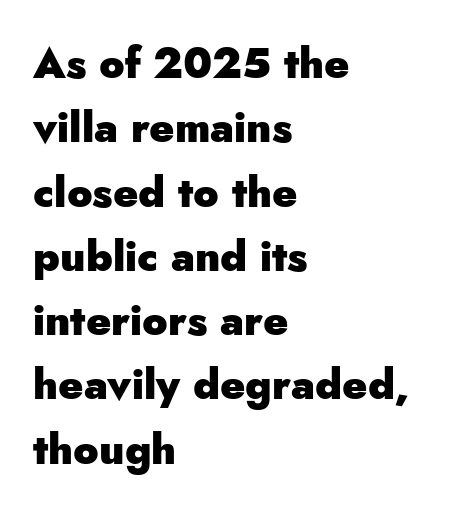
Heavy-handed strokes throughout: this text is bold. Think of a printed novel: that variable character pitch is what you see here. Underline: absent. Every row of glyphs begins at an identical x-position on the left. Observe the ordinary spacing: letters are neighbours, not strangers. Serif or sans? Sans — the stroke terminals are bare.
